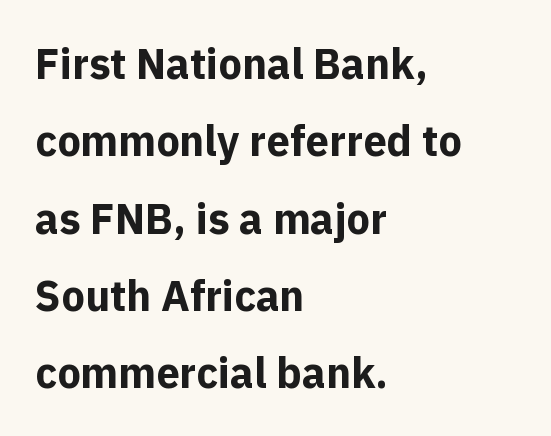
Q: Is the text bold? A: Yes.
Q: Is the text italic (slanted)? A: No, it is upright.
Q: Is the typeface a serif or a sans-serif typeface? A: Sans-serif.
Q: Is the text underlined? A: No.
Q: How is the paragraph aligned? A: Left-aligned.
Q: Is the spacing between letters normal or unusually wide? A: Normal.
Q: Width (condensed, normal, or wide)? A: Normal.
Q: x-height? A: Medium.
Q: Monospaced? A: No.
